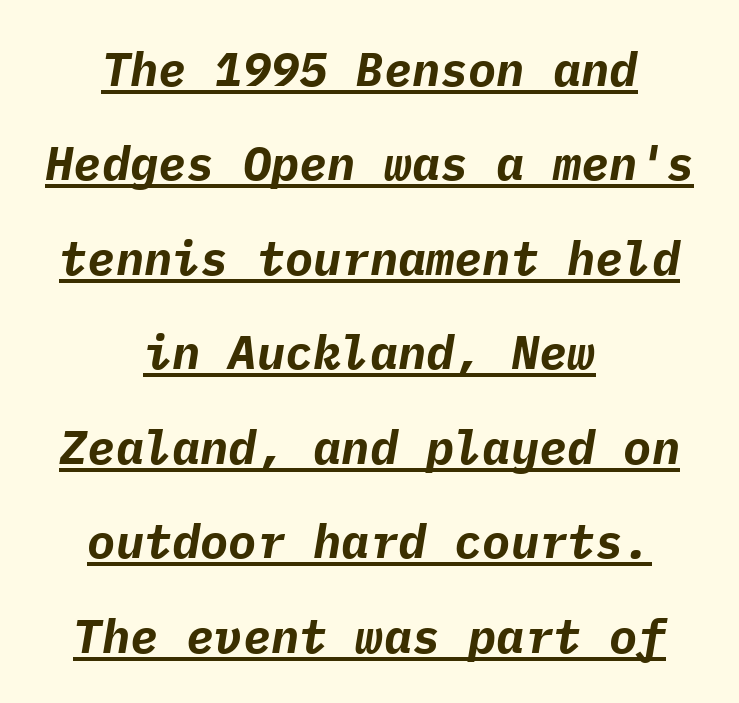
The image shows 47 px bold type, italic (leaning right), monospaced; set centered, loose line spacing (2.01x), normal letter spacing, underlined; low stroke contrast and a medium x-height.
